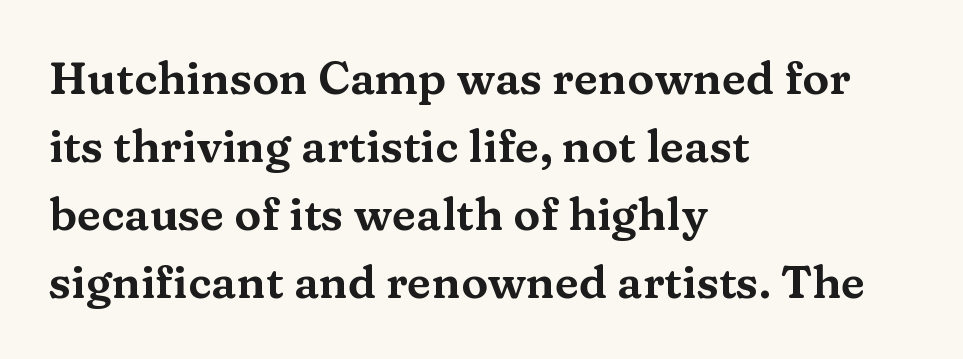
Inter-character spacing is left at the font's built-in metrics. Looks like regular typesetting: each glyph gets only the width it needs. Each line starts at the same left margin while the right side varies. This sample keeps an unexceptional amount of space between lines. The string is rendered with underlining switched off. Posture: straight, roman, zero tilt.
